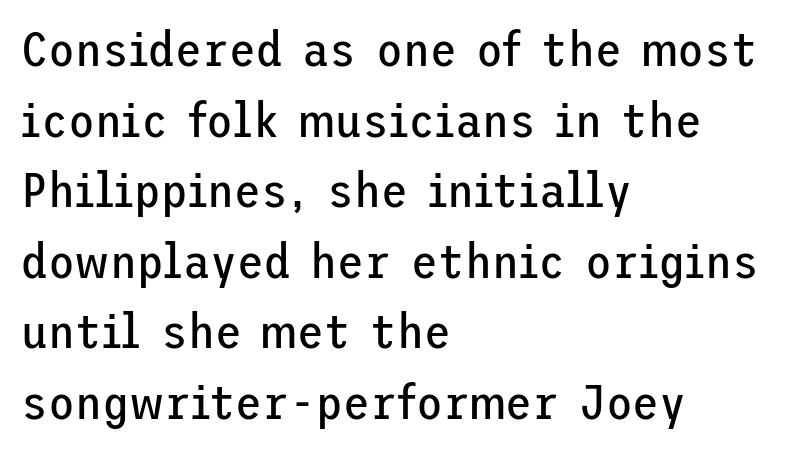
{"serif": "no", "italic": "no", "bold": "no", "weight": "regular", "width": "normal", "stroke_contrast": "low", "x_height": "medium", "underline": "no", "align": "left", "line_spacing": "normal", "line_spacing_ratio": 1.44, "letter_spacing": "normal", "letter_spacing_em": 0.0, "glyph_px": 49}
